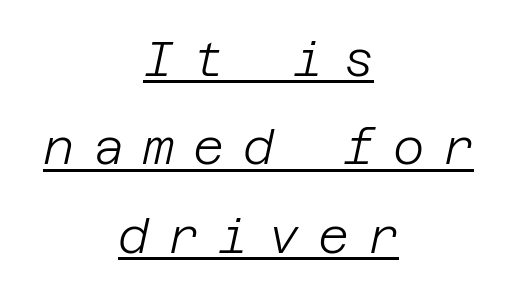
The image shows 48 px light type, italic (leaning right); set centered, line spacing 1.84x, unusually wide letter spacing (+0.39 em), underlined; low stroke contrast and a large x-height.
